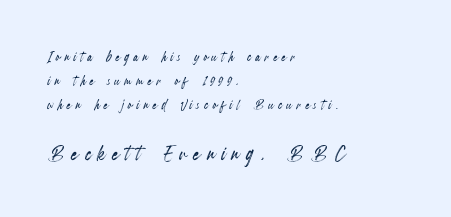
The image shows 26 px text type; set left-aligned, normal line spacing (1.42x), unusually wide letter spacing (+0.25 em), not underlined; the second (bottom) block is 1.53x larger.
